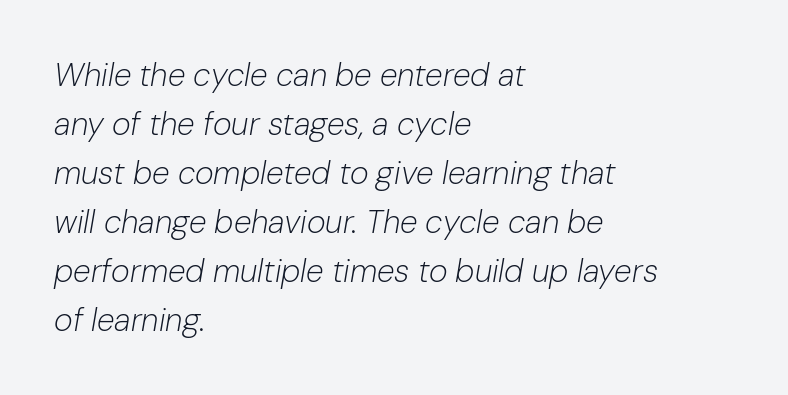
{"italic": "yes", "lean": "right", "slant_degrees": 10, "bold": "no", "weight": "light", "width": "normal", "stroke_contrast": "low", "x_height": "medium", "monospaced": "no", "underline": "no", "align": "left", "line_spacing": "normal", "line_spacing_ratio": 1.53, "letter_spacing": "normal", "letter_spacing_em": 0.0, "glyph_px": 32}
